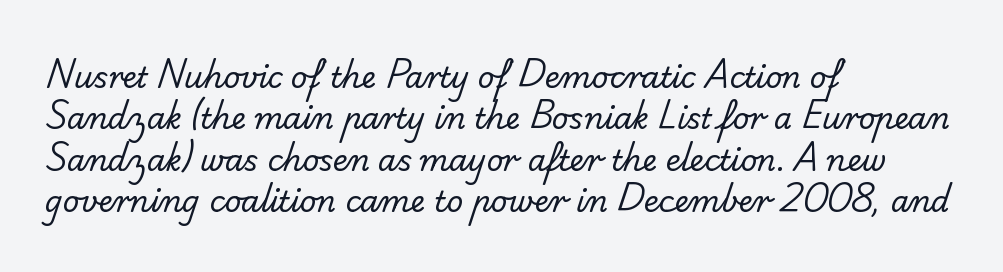
Letters rest on an invisible, unmarked baseline. Do the characters align in a grid? No, the font is proportional. Summary of vertical rhythm: regular, with standard interline spacing. Is the block centered? No — it sits flush against the left margin. This rendering leaves character spacing at its baseline value.
